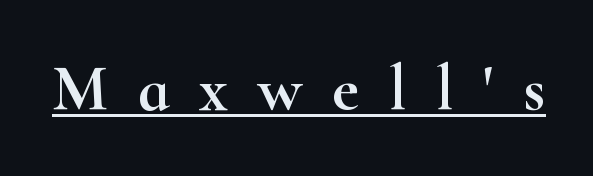
The image shows 65 px wide serif type, upright; set unusually wide letter spacing (+0.46 em), underlined; high stroke contrast and a small x-height.
